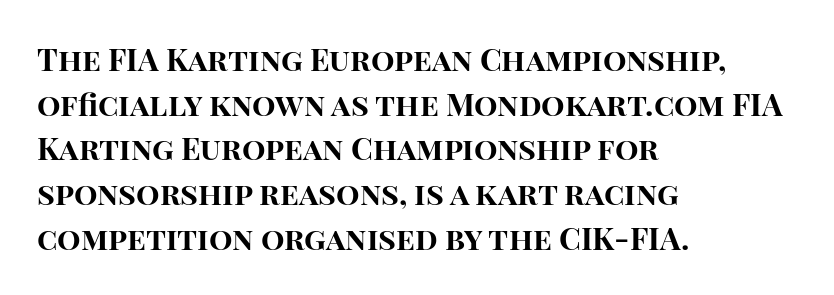
{"serif": "no", "italic": "no", "bold": "yes", "weight": "bold", "width": "normal", "stroke_contrast": "high", "x_height": "large", "monospaced": "no", "underline": "no", "align": "left", "line_spacing": "normal", "line_spacing_ratio": 1.44, "letter_spacing": "normal", "letter_spacing_em": 0.0, "glyph_px": 31}
